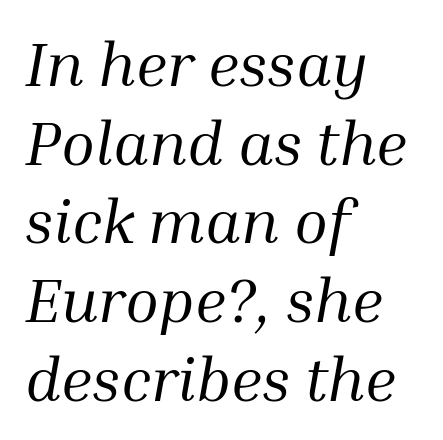
Q: Is the text bold? A: No.
Q: Is the text italic (slanted)? A: Yes, it leans right by about 10 degrees.
Q: Is the typeface a serif or a sans-serif typeface? A: Serif.
Q: Is the text underlined? A: No.
Q: How is the paragraph aligned? A: Left-aligned.
Q: Is the spacing between letters normal or unusually wide? A: Normal.
Q: Is the spacing between lines tight, normal or loose? A: Normal.
Q: Width (condensed, normal, or wide)? A: Normal.
Q: Stroke contrast? A: Medium.
Q: x-height? A: Medium.
Q: Monospaced? A: No.
